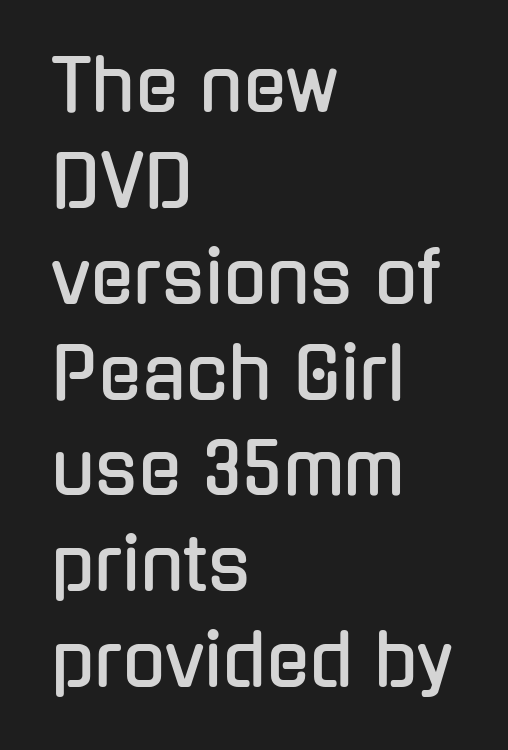
One glance says typical: line gaps are just what's usual. Varying glyph widths throughout — classic text-font behaviour. You can tell it's not italic because the verticals are truly vertical. You can tell from the bare stems that sans-serif type was used.
